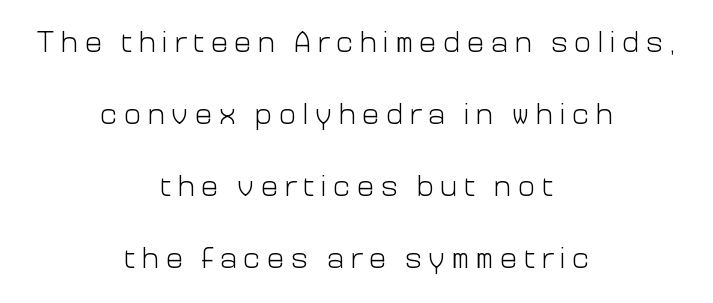
Type without underlining. Short and long lines alike share a common midpoint. This block would shrink considerably if given ordinary leading; it's expanded now. Nothing sits at the stroke ends, so this counts as sans-serif. The passage shown is typed in a proportional face where columns would drift.
